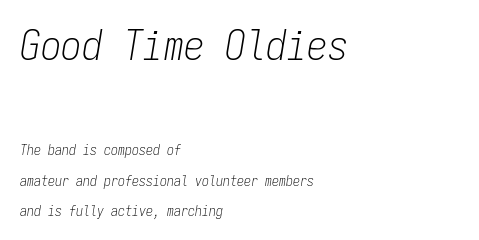
Q: Is the text bold? A: No.
Q: Is the text italic (slanted)? A: Yes, it leans right by about 9 degrees.
Q: Is the text underlined? A: No.
Q: How is the paragraph aligned? A: Left-aligned.
Q: Is the spacing between letters normal or unusually wide? A: Normal.
Q: Is the spacing between lines tight, normal or loose? A: Loose.
Q: Which block of text is set in a larger size, the first (top) or the second (bottom)? A: The first (top) one.
Q: Width (condensed, normal, or wide)? A: Condensed.
Q: Stroke contrast? A: Low.
Q: x-height? A: Medium.
Q: Monospaced? A: Yes.
